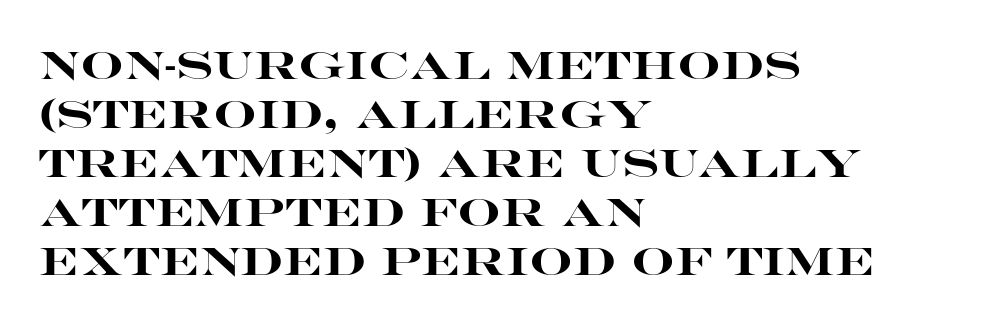
The image shows 38 px heavy, wide type, upright; set left-aligned, normal line spacing (1.29x), normal letter spacing, not underlined; high stroke contrast and a large x-height.
